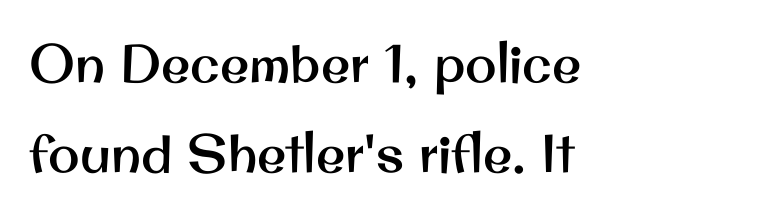
Q: Is the text italic (slanted)? A: No, it is upright.
Q: Is the typeface a serif or a sans-serif typeface? A: Sans-serif.
Q: Is the text underlined? A: No.
Q: How is the paragraph aligned? A: Left-aligned.
Q: Is the spacing between letters normal or unusually wide? A: Normal.
Q: Is the spacing between lines tight, normal or loose? A: Normal.
Q: Width (condensed, normal, or wide)? A: Normal.
Q: Stroke contrast? A: Medium.
Q: x-height? A: Small.
Q: Monospaced? A: No.
